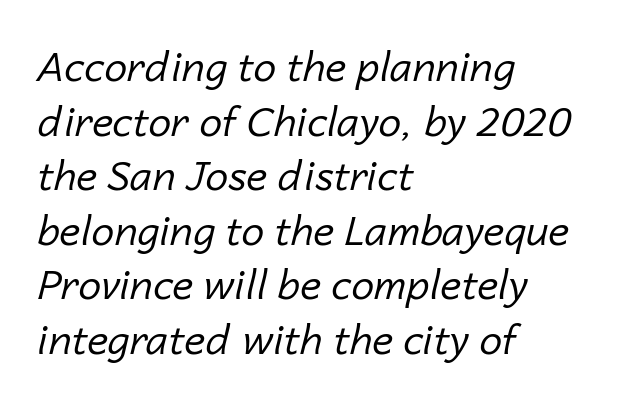
The image shows 41 px regular-weight type, italic (leaning right); set left-aligned, normal line spacing (1.33x), normal letter spacing, not underlined; low stroke contrast and a medium x-height.
